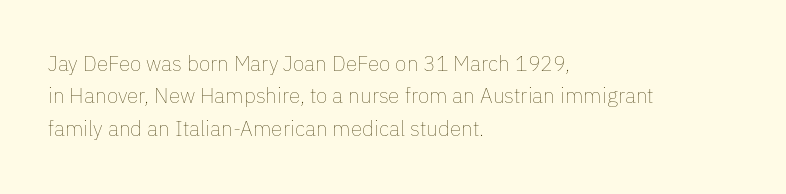
{"italic": "no", "bold": "no", "underline": "no", "align": "left", "line_spacing": "normal", "line_spacing_ratio": 1.54, "letter_spacing": "normal", "letter_spacing_em": 0.0, "glyph_px": 21}
